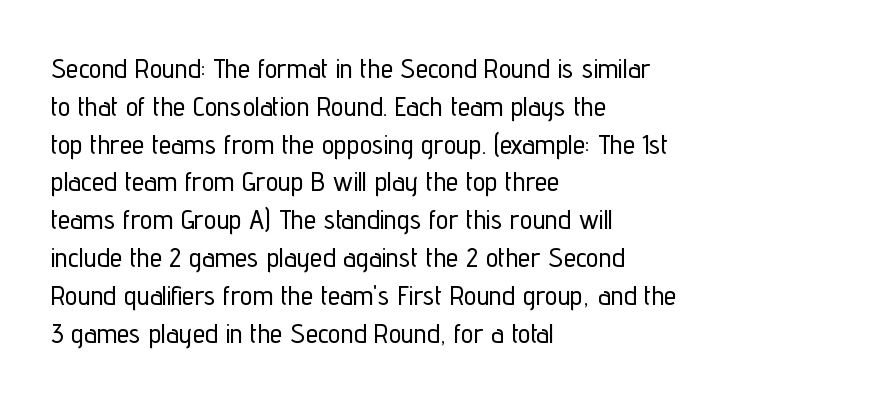
{"serif": "no", "italic": "no", "width": "condensed", "stroke_contrast": "low", "x_height": "medium", "monospaced": "no", "underline": "no", "align": "left", "line_spacing": "normal", "line_spacing_ratio": 1.35, "letter_spacing": "normal", "letter_spacing_em": 0.0, "glyph_px": 28}
